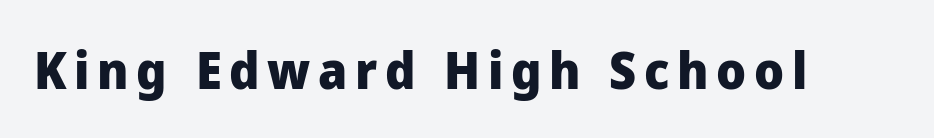
The image shows 51 px heavy sans-serif type, upright; set not underlined; low stroke contrast and a medium x-height.
